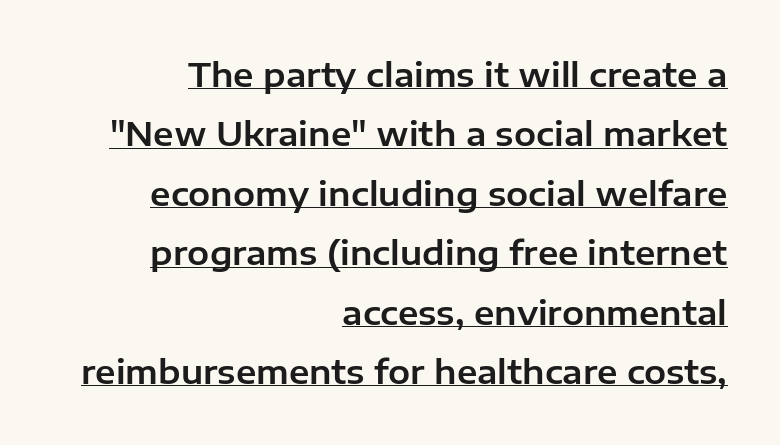
The image shows 33 px sans-serif type, upright; set right-aligned, line spacing 1.8x, normal letter spacing, underlined; low stroke contrast and a medium x-height.
